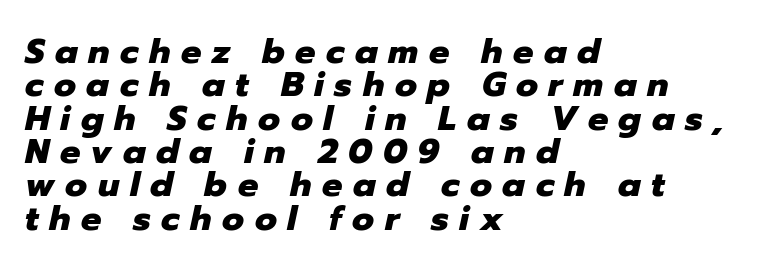
Q: Is the text bold? A: Yes.
Q: Is the text italic (slanted)? A: Yes, it leans right by about 12 degrees.
Q: Is the text underlined? A: No.
Q: How is the paragraph aligned? A: Left-aligned.
Q: Is the spacing between letters normal or unusually wide? A: Unusually wide.
Q: Is the spacing between lines tight, normal or loose? A: Tight.
Q: Width (condensed, normal, or wide)? A: Normal.
Q: Stroke contrast? A: Low.
Q: x-height? A: Medium.
Q: Monospaced? A: No.
